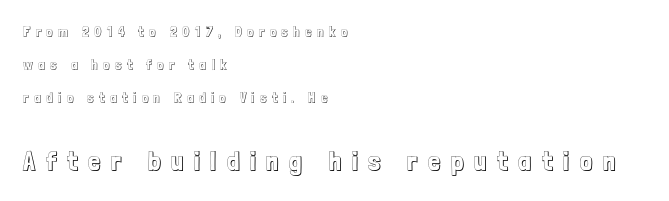
Leading is clearly above the norm, producing a sparse column. The tracking reads as deliberately expanded to a designer's eye. Line beginnings align vertically; line endings do not. The words here are not underlined. The face used here appears at its bigger size in the lower chunk.
